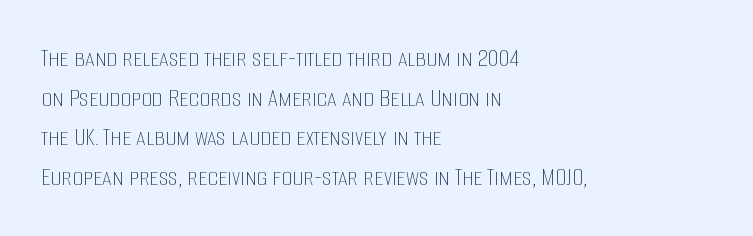
{"italic": "no", "bold": "no", "underline": "no", "align": "left", "line_spacing": "normal", "line_spacing_ratio": 1.47, "letter_spacing": "normal", "letter_spacing_em": 0.0, "glyph_px": 27}
